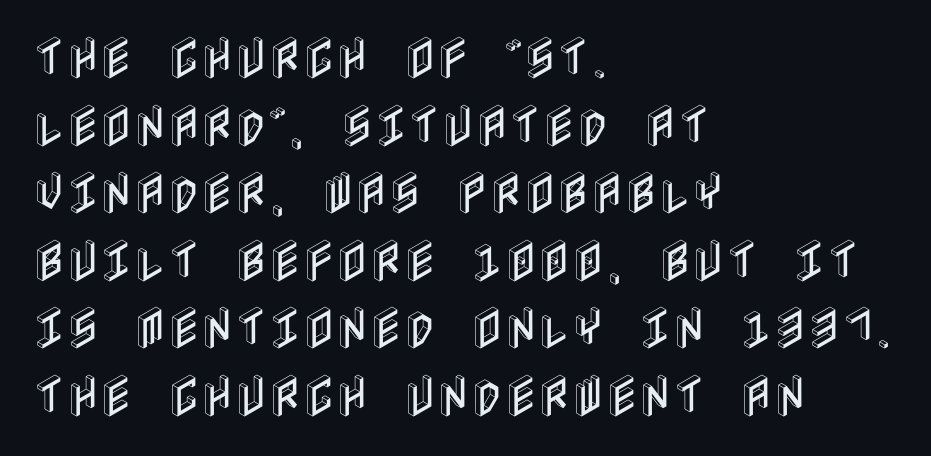
The image shows 46 px condensed type, upright; set left-aligned, normal line spacing (1.47x), normal letter spacing, not underlined; a large x-height.
